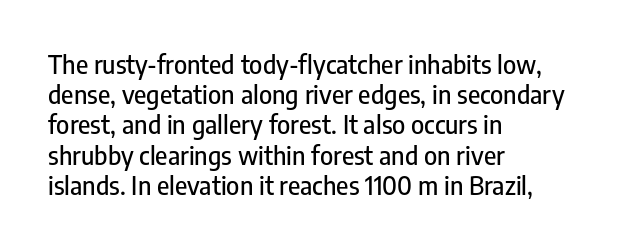
{"italic": "no", "underline": "no", "align": "left", "line_spacing_ratio": 1.21, "letter_spacing": "normal", "letter_spacing_em": 0.0, "glyph_px": 25}
